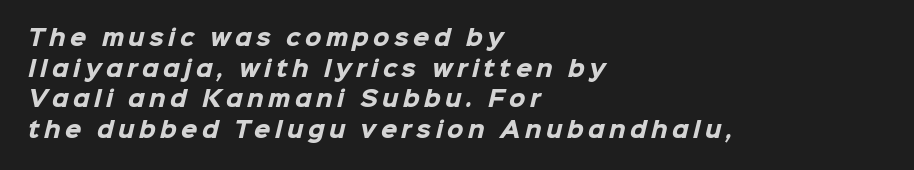
{"bold": "yes", "underline": "no", "align": "left", "line_spacing": "normal", "line_spacing_ratio": 1.46, "letter_spacing": "wide", "letter_spacing_em": 0.21, "glyph_px": 21}
